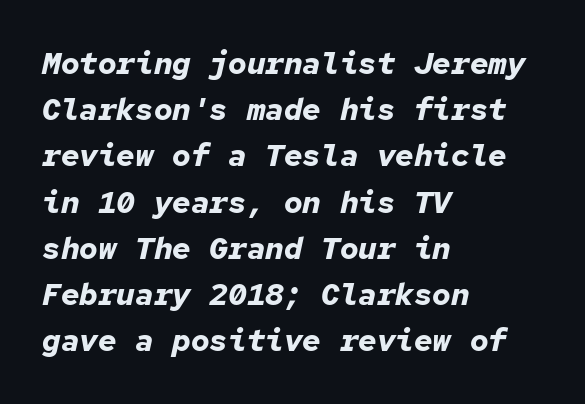
As a designer I'd log this as weight 700, bold. In terms of leading, this rendering sits right in the middle. The setting favours the left margin, as ordinary paragraphs usually do. Students, note that the glyphs here touch the page at normal intervals. The passage shown is typed in a monospace face where columns stay perfectly aligned.
